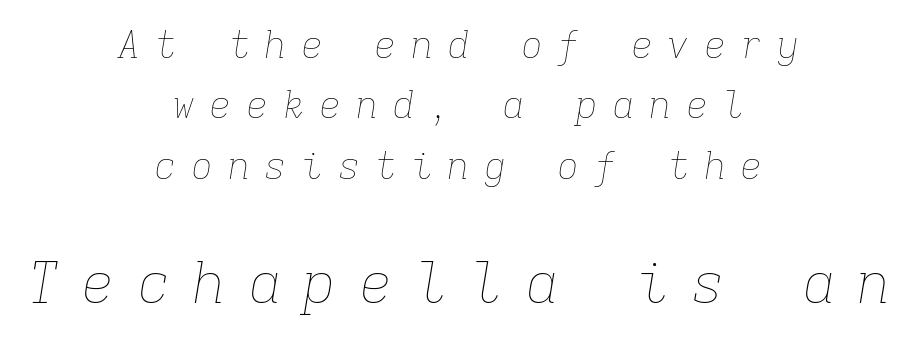
{"italic": "yes", "lean": "right", "slant_degrees": 9, "bold": "no", "weight": "thin", "width": "normal", "stroke_contrast": "low", "x_height": "medium", "monospaced": "yes", "underline": "no", "align": "center", "line_spacing": "normal", "line_spacing_ratio": 1.63, "letter_spacing": "wide", "letter_spacing_em": 0.39, "larger_block": "second", "size_ratio": 1.51, "glyph_px": 56}
